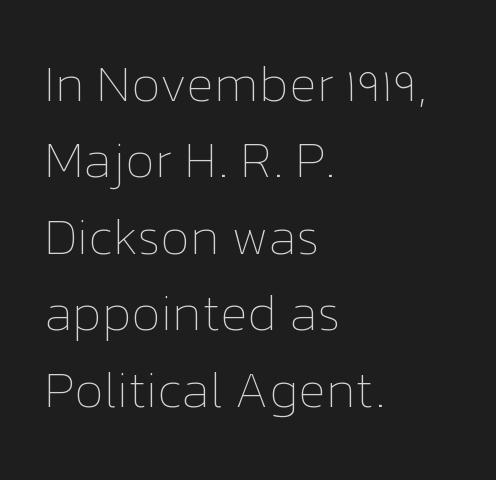
The letterforms sit shoulder to shoulder at normal distance. Letters have the restrained weight of plain body copy at most. Each row of text sits above clean, open space. Spacing verdict: proportional, widths tailored to each character. Short and long lines alike share a common starting point at left. The specimen reads as upright at a glance.
